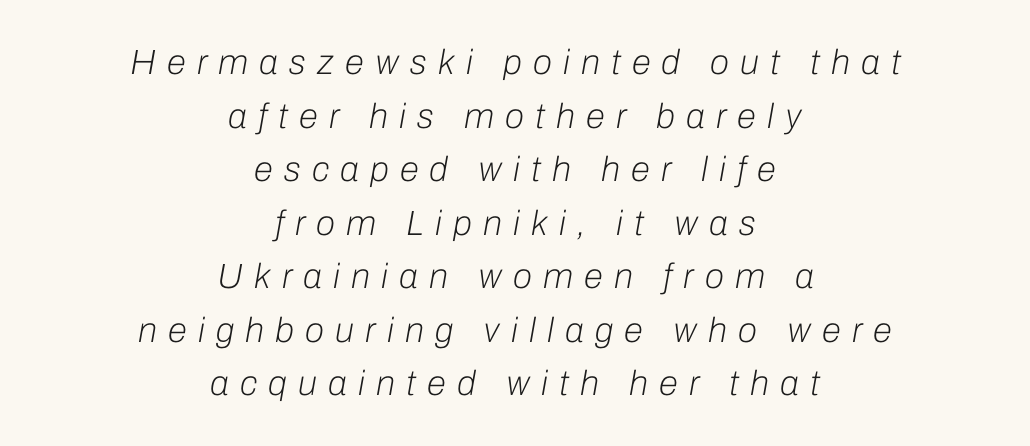
{"italic": "yes", "lean": "right", "slant_degrees": 10, "bold": "no", "weight": "light", "width": "normal", "stroke_contrast": "low", "x_height": "medium", "monospaced": "no", "underline": "no", "align": "center", "line_spacing": "normal", "line_spacing_ratio": 1.53, "letter_spacing": "wide", "letter_spacing_em": 0.32, "glyph_px": 35}
